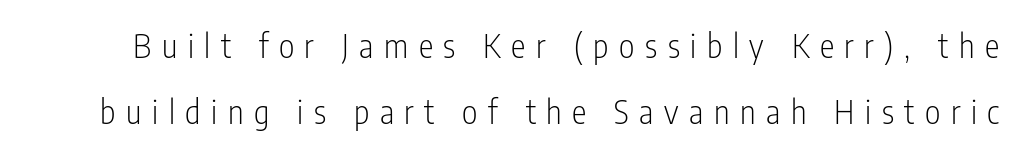
Q: Is the text bold? A: No.
Q: Is the text italic (slanted)? A: No, it is upright.
Q: Is the typeface a serif or a sans-serif typeface? A: Sans-serif.
Q: Is the text underlined? A: No.
Q: Is the spacing between letters normal or unusually wide? A: Unusually wide.
Q: Is the spacing between lines tight, normal or loose? A: Loose.
Q: Width (condensed, normal, or wide)? A: Condensed.
Q: Stroke contrast? A: Low.
Q: x-height? A: Medium.
Q: Monospaced? A: No.
